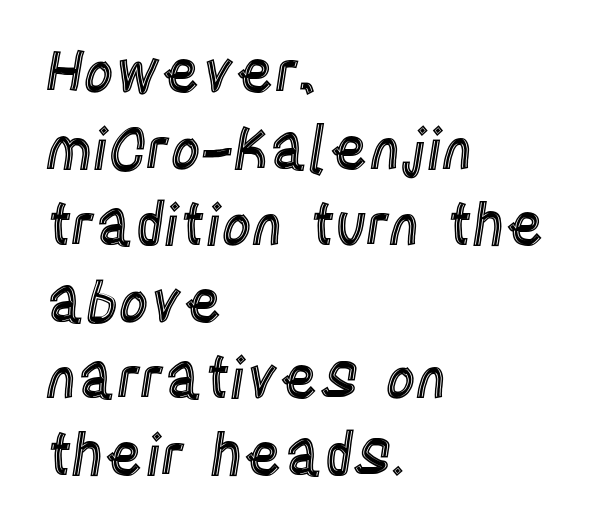
The image shows 58 px condensed type; set left-aligned, normal line spacing (1.32x), normal letter spacing, not underlined; a large x-height.
